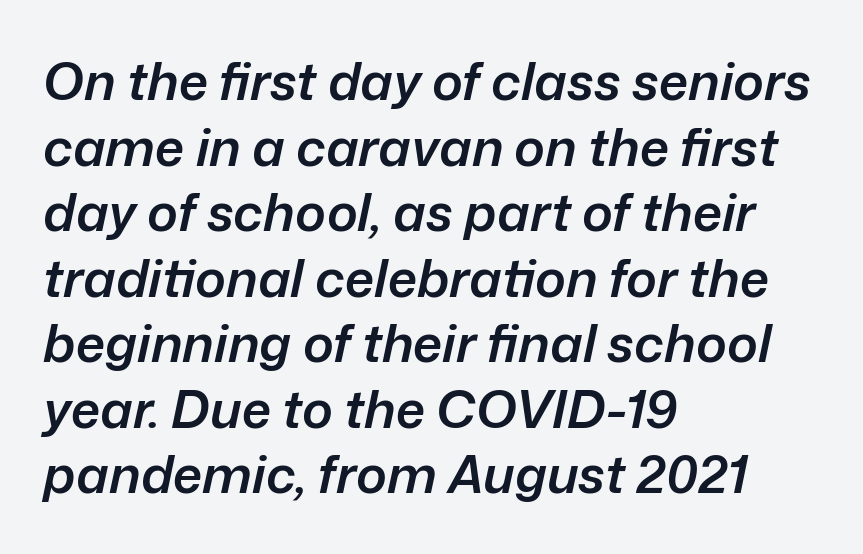
Bold? Not quite — semibold, heavier than regular but stopping short. Looks like regular typesetting: each glyph gets only the width it needs. Words float on clear page, feet unadorned. Tracking value appears to be zero — textbook default spacing. What's the leading like? Ordinary, nothing unusual. Line beginnings align vertically; line endings do not.
